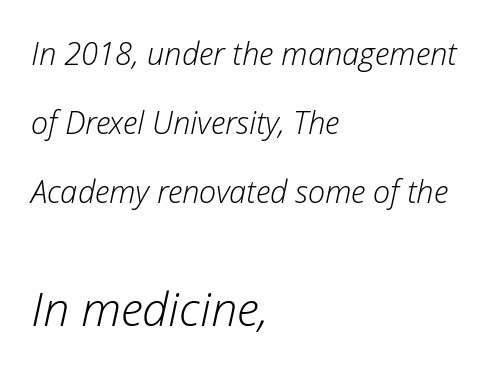
{"italic": "yes", "lean": "right", "slant_degrees": 12, "bold": "no", "weight": "light", "width": "normal", "stroke_contrast": "low", "x_height": "medium", "monospaced": "no", "underline": "no", "align": "left", "line_spacing": "loose", "line_spacing_ratio": 2.22, "letter_spacing": "normal", "letter_spacing_em": 0.0, "larger_block": "second", "size_ratio": 1.52, "glyph_px": 47}
